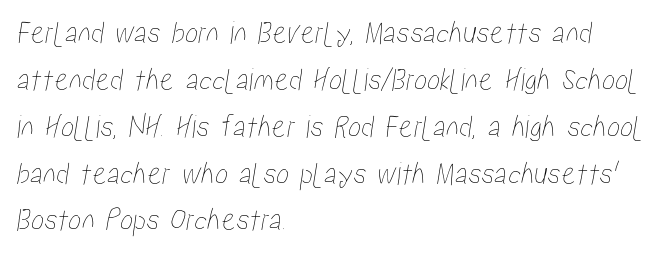
Horizontally, the lines are justified to the leading edge only. This rendering leaves character spacing at its baseline value. The rendering uses natural spacing where letterforms have individual widths. A normal amount of white space separates one row of letters from the next. Clear beneath every line of the passage.
